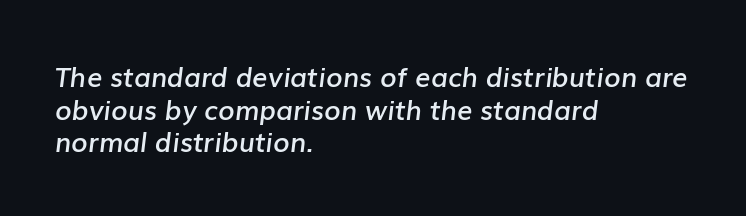
Looking at the ascenders, they clearly lean. Alignment: flush left. Emphasis by weight is partial: semibold. Default kerning and tracking; the words read as compact shapes. Bare-footed words on every line.
